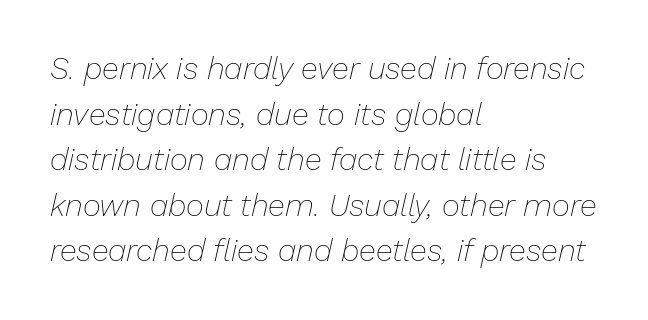
{"italic": "yes", "lean": "right", "slant_degrees": 13, "bold": "no", "weight": "thin", "width": "normal", "stroke_contrast": "low", "x_height": "medium", "monospaced": "no", "underline": "no", "align": "left", "line_spacing": "normal", "line_spacing_ratio": 1.47, "letter_spacing": "normal", "letter_spacing_em": 0.0, "glyph_px": 31}
